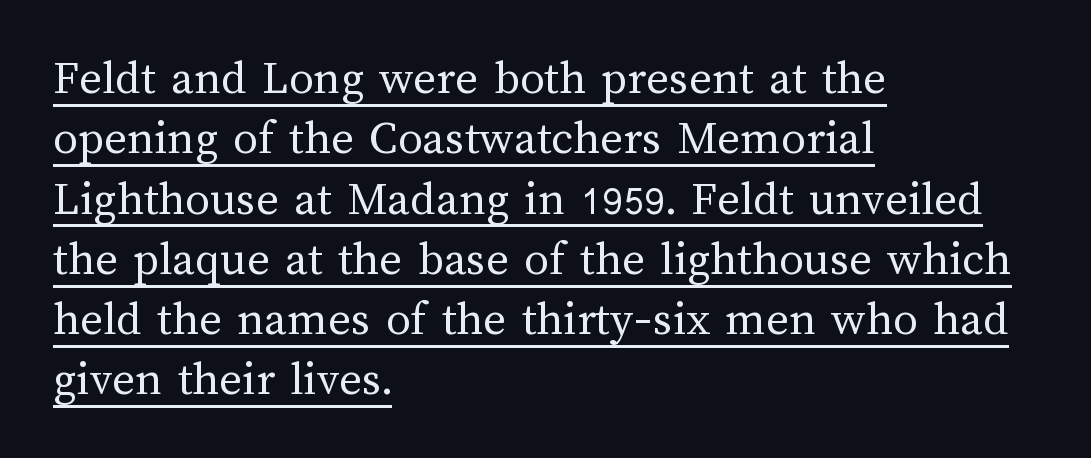
{"italic": "no", "bold": "no", "weight": "regular", "width": "normal", "stroke_contrast": "medium", "x_height": "medium", "monospaced": "no", "underline": "yes", "align": "left", "line_spacing_ratio": 1.23, "letter_spacing": "normal", "letter_spacing_em": 0.0, "glyph_px": 49}
